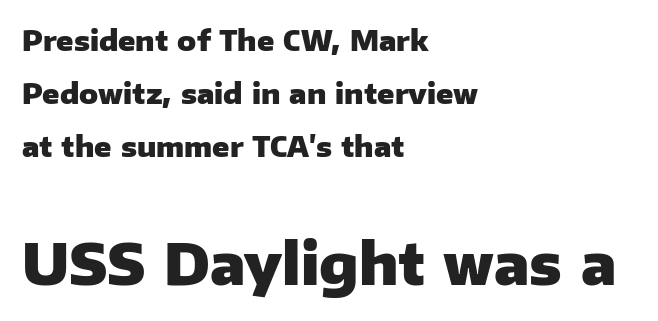
The image shows 57 px heavy sans-serif type, upright; set left-aligned, line spacing 1.89x, normal letter spacing, not underlined; the second (bottom) block is 2.04x larger; low stroke contrast and a medium x-height.
